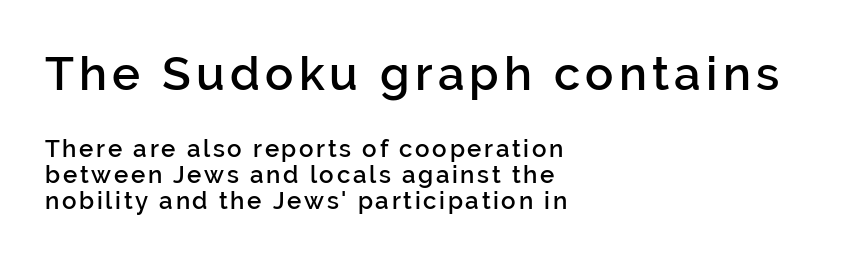
The face used here is a sans, in the tradition of grotesques and geometrics. Stems and bowls a touch heavier than normal — semibold. Here the designer chose a conventional face with non-uniform glyph widths. Leading: reduced. Nope, not italic — everything's standing straight.
